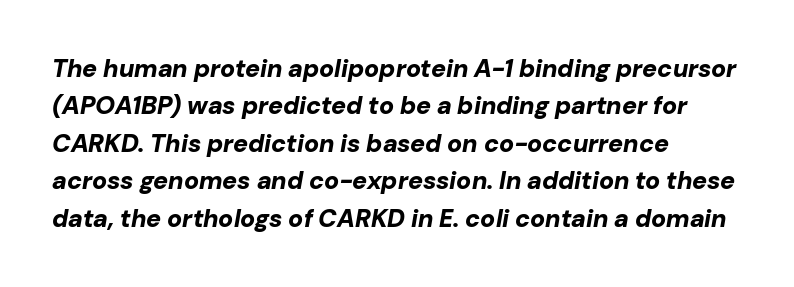
The image shows 25 px bold type, italic (leaning right); set left-aligned, normal line spacing (1.5x), normal letter spacing, not underlined.
